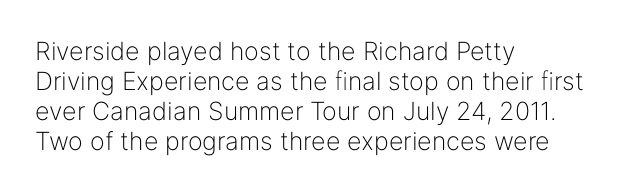
Stem width sits at or under what a default text font uses. Rendered with straight, roman letterforms. In CSS terms this would be text-align: left. Is the letter spacing exaggerated? No — it looks like the ordinary default.
